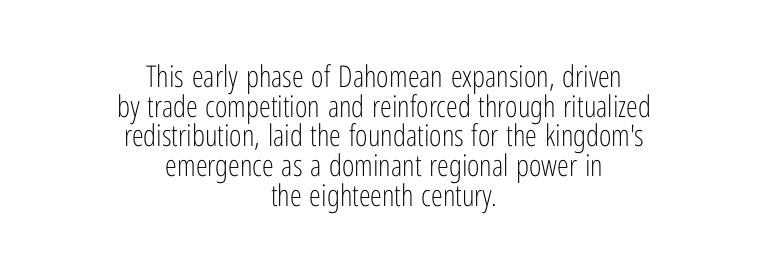
Words appear dense and cohesive because spacing is normal. Spacing verdict: proportional, widths tailored to each character. Compared with typical paragraphs, the rows here are closer together. Heaviness? Minimal to ordinary, like unemphasized prose.
